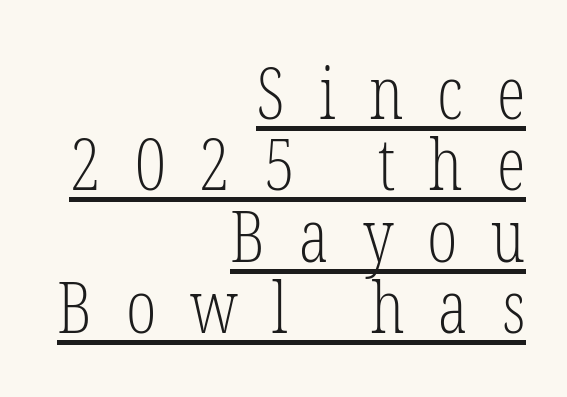
Letterform terminals end in serifs throughout the passage. Tall strokes in this sample are plumb rather than angled. Underlining? Definitely there. The rendering uses a small line-height, squeezing the rows. This sample has the flowing, uneven cadence of proportional lettering. No letter is thick-stroked: the sample isn't bold.
